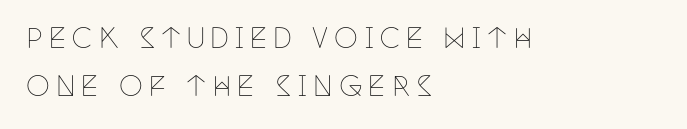
The image shows 27 px text type, upright; set left-aligned, line spacing 1.78x, unusually wide letter spacing (+0.2 em), not underlined.
